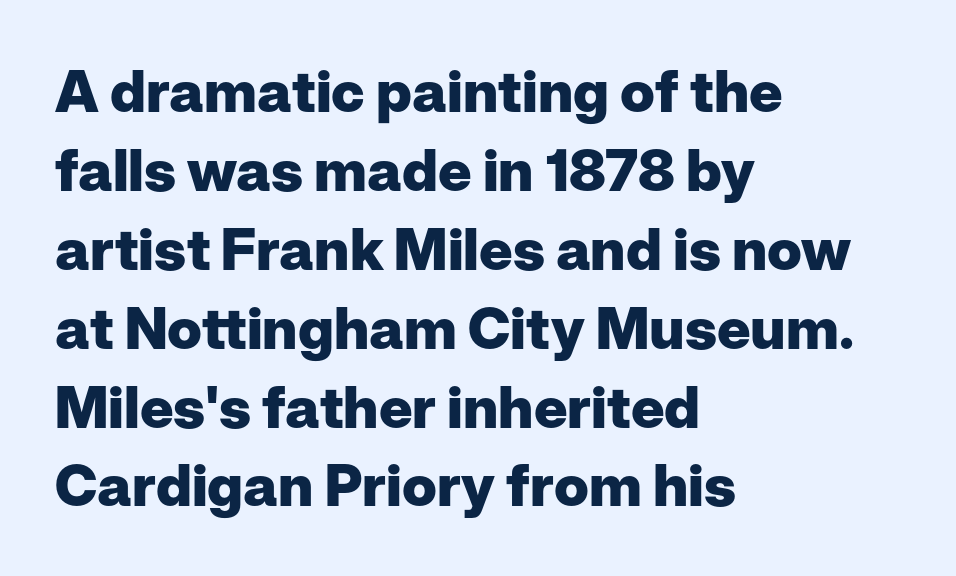
The image shows 58 px heavy sans-serif type, upright; set left-aligned, normal line spacing (1.36x), normal letter spacing, not underlined; low stroke contrast and a medium x-height.
